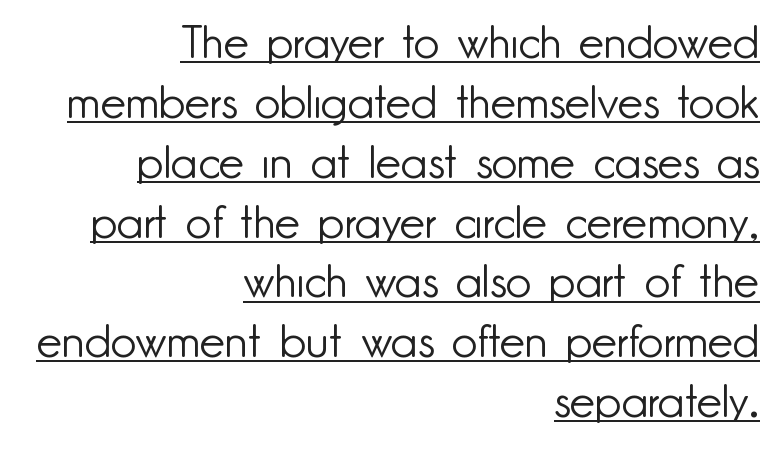
No italicization has been applied; the sample stays upright. The letterforms sit shoulder to shoulder at normal distance. The passage shown is typed in a proportional face where columns would drift. These glyphs show unthickened strokes, regular width or finer. A typesetter would label this face a sans.
